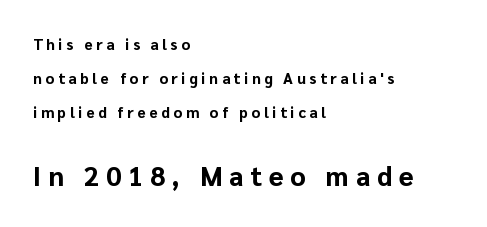
Q: Is the text bold? A: Yes.
Q: Is the text italic (slanted)? A: No, it is upright.
Q: Is the text underlined? A: No.
Q: How is the paragraph aligned? A: Left-aligned.
Q: Is the spacing between letters normal or unusually wide? A: Unusually wide.
Q: Is the spacing between lines tight, normal or loose? A: Loose.
Q: Which block of text is set in a larger size, the first (top) or the second (bottom)? A: The second (bottom) one.
